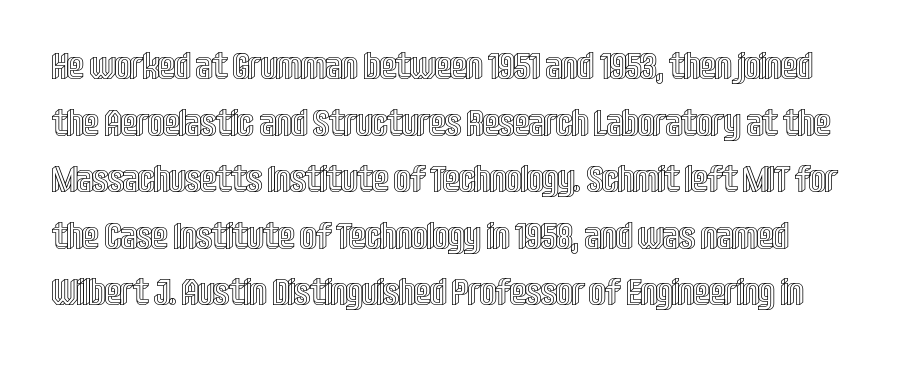
{"italic": "no", "width": "condensed", "x_height": "large", "monospaced": "no", "underline": "no", "line_spacing": "normal", "line_spacing_ratio": 1.57, "letter_spacing": "normal", "letter_spacing_em": 0.0, "glyph_px": 36}
